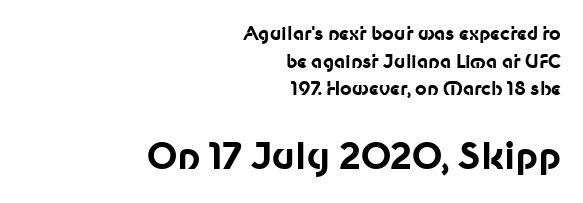
The image shows 36 px bold sans-serif type, upright; set right-aligned, normal line spacing (1.53x), normal letter spacing, not underlined; the second (bottom) block is 2.0x larger; low stroke contrast and a medium x-height.
